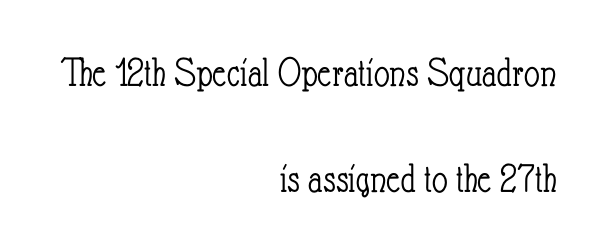
Q: Is the text bold? A: No.
Q: Is the text italic (slanted)? A: No, it is upright.
Q: Is the text underlined? A: No.
Q: How is the paragraph aligned? A: Right-aligned.
Q: Is the spacing between letters normal or unusually wide? A: Normal.
Q: Is the spacing between lines tight, normal or loose? A: Loose.
Q: Width (condensed, normal, or wide)? A: Condensed.
Q: Stroke contrast? A: Low.
Q: x-height? A: Small.
Q: Monospaced? A: No.
